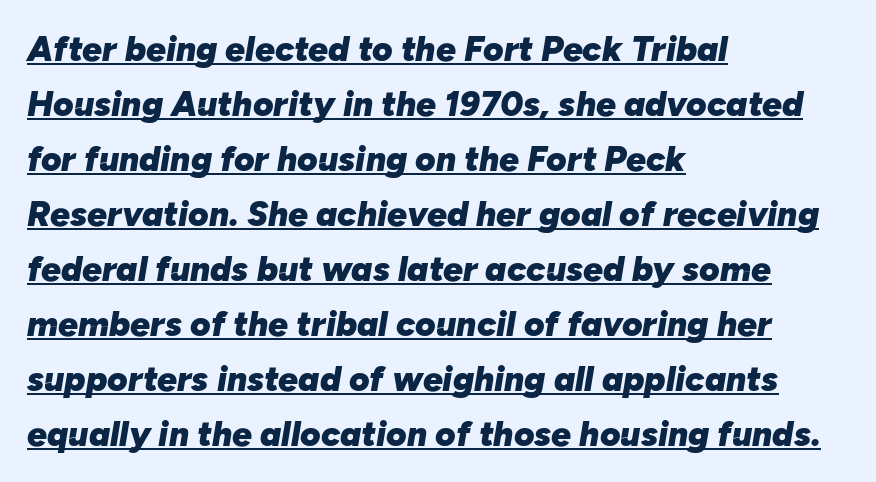
{"italic": "yes", "lean": "right", "slant_degrees": 10, "bold": "yes", "weight": "heavy", "width": "normal", "stroke_contrast": "low", "x_height": "medium", "monospaced": "no", "underline": "yes", "align": "left", "line_spacing": "normal", "line_spacing_ratio": 1.57, "letter_spacing": "normal", "letter_spacing_em": 0.0, "glyph_px": 35}
